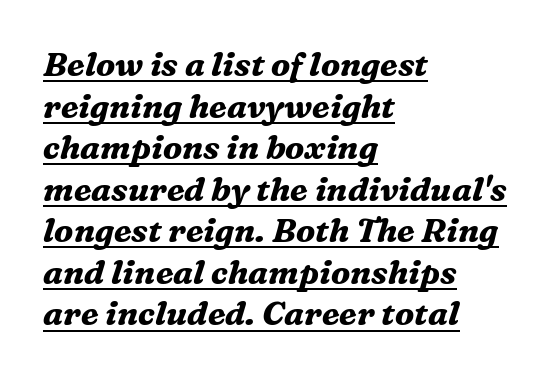
A typesetter would call this proportional, since set widths differ per character. Is the block centered? No — it sits flush against the left margin. Pretty heavy lettering here — definitely bold. Little horizontal feet cap the strokes, marking this as serif type.
